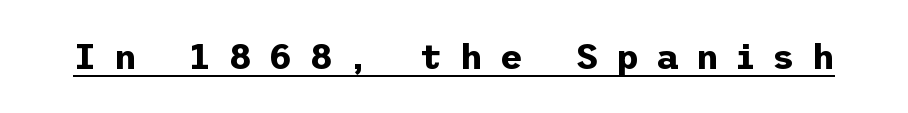
Q: Is the text bold? A: Yes.
Q: Is the text italic (slanted)? A: No, it is upright.
Q: Is the typeface a serif or a sans-serif typeface? A: Sans-serif.
Q: Is the text underlined? A: Yes.
Q: Is the spacing between letters normal or unusually wide? A: Unusually wide.
Q: Width (condensed, normal, or wide)? A: Normal.
Q: Stroke contrast? A: Low.
Q: x-height? A: Medium.
